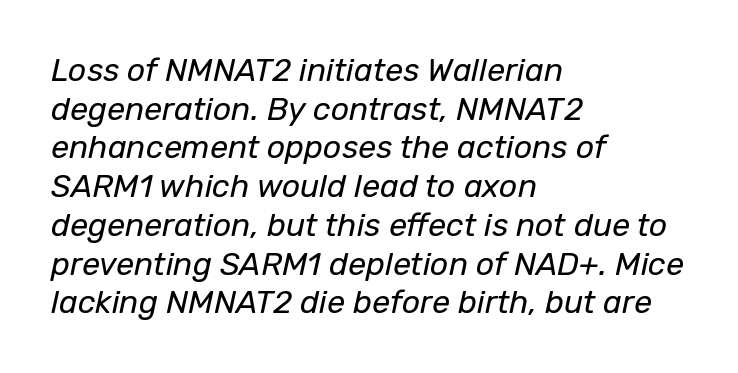
The image shows 32 px regular-weight type, italic (leaning right); set left-aligned, line spacing 1.21x, normal letter spacing, not underlined; low stroke contrast and a medium x-height.
